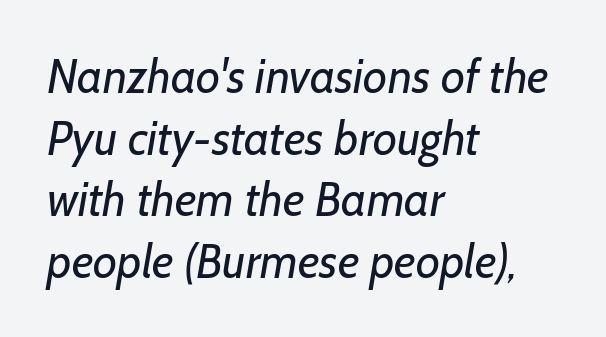
The image shows 47 px regular-weight sans-serif type; set left-aligned, normal line spacing (1.31x), normal letter spacing, not underlined; low stroke contrast and a medium x-height.
